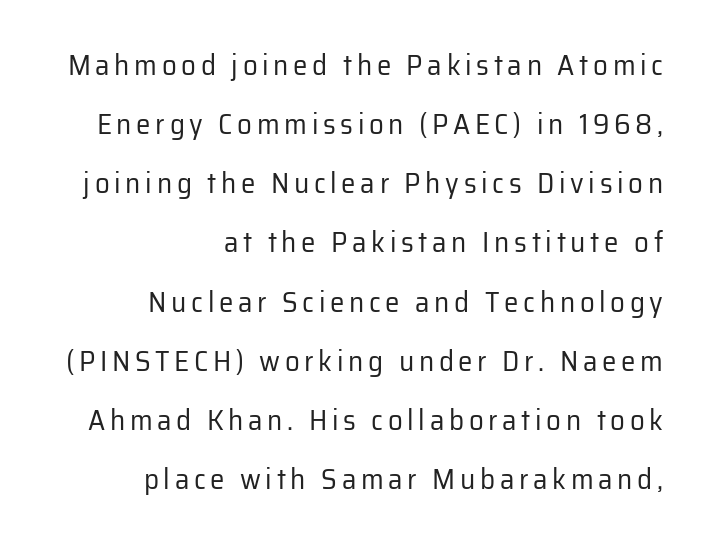
A flush-right, rag-left setting is used for this passage. Style check: upright. Weight: regular or lighter. These lines are rendered in a variable-pitch font. The letters carry no serifs — their stems end cleanly without finishing strokes.
